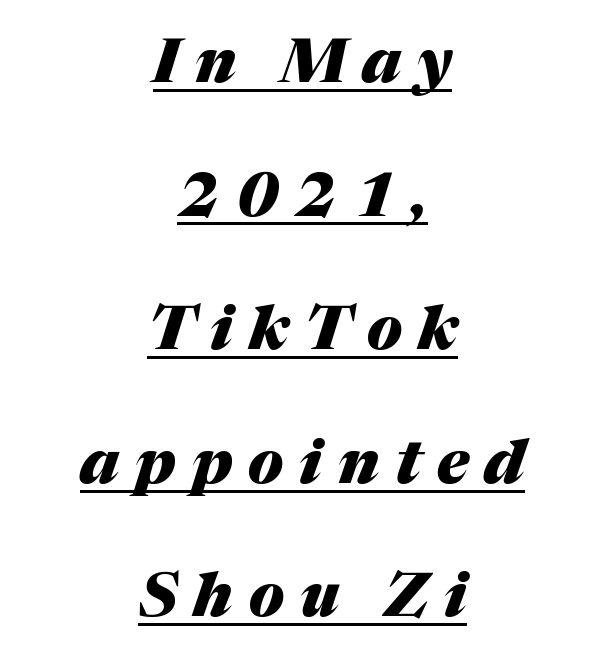
{"italic": "yes", "lean": "right", "slant_degrees": 17, "bold": "yes", "weight": "heavy", "width": "normal", "stroke_contrast": "medium", "x_height": "medium", "monospaced": "no", "underline": "yes", "align": "center", "line_spacing": "loose", "line_spacing_ratio": 2.19, "letter_spacing": "wide", "letter_spacing_em": 0.26, "glyph_px": 61}
